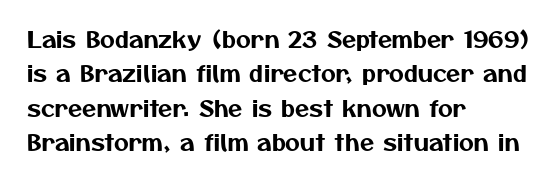
A clean baseline with only descenders dipping below it. Here the glyphs are tracked normally, forming tight word shapes. The typesetter chose a ragged-right arrangement here. Normally led — the rows are evenly, conventionally spaced.
